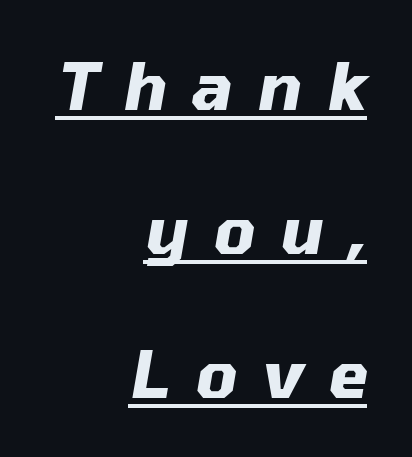
The image shows 64 px heavy type, italic (leaning right); set right-aligned, loose line spacing (2.25x), unusually wide letter spacing (+0.4 em), underlined; medium stroke contrast and a medium x-height.
